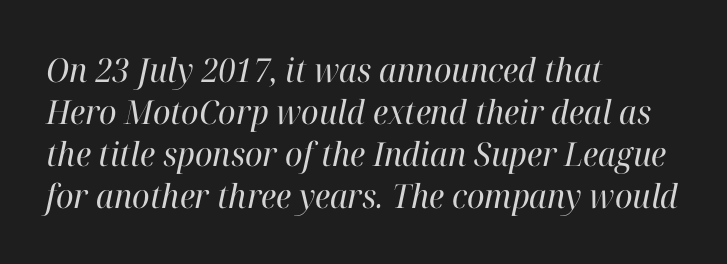
Q: Is the text bold? A: No.
Q: Is the text italic (slanted)? A: Yes, it leans right by about 12 degrees.
Q: Is the typeface a serif or a sans-serif typeface? A: Serif.
Q: Is the text underlined? A: No.
Q: How is the paragraph aligned? A: Left-aligned.
Q: Is the spacing between letters normal or unusually wide? A: Normal.
Q: Is the spacing between lines tight, normal or loose? A: Normal.
Q: Width (condensed, normal, or wide)? A: Normal.
Q: Stroke contrast? A: High.
Q: x-height? A: Medium.
Q: Monospaced? A: No.
